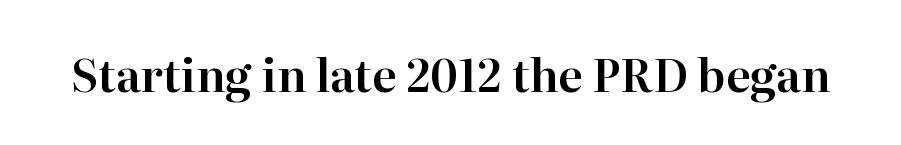
Q: Is the text italic (slanted)? A: No, it is upright.
Q: Is the typeface a serif or a sans-serif typeface? A: Serif.
Q: Is the text underlined? A: No.
Q: Is the spacing between letters normal or unusually wide? A: Normal.
Q: Width (condensed, normal, or wide)? A: Normal.
Q: Stroke contrast? A: High.
Q: x-height? A: Medium.
Q: Monospaced? A: No.
